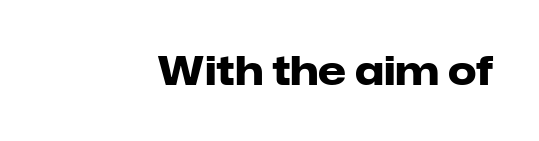
Weight: bold. This rendering leaves character spacing at its baseline value. Posture: vertical. Has an underline been added? It has not. What kind of face is this? One without serifs — a sans. Is this a fixed-width face? No — the glyphs have proportional, varying widths.
